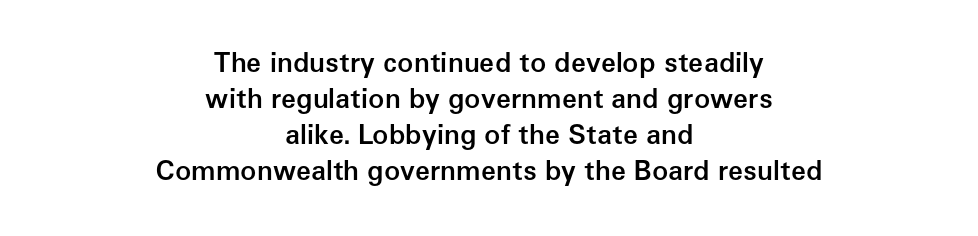
The image shows 27 px text type, upright; set centered, normal line spacing (1.33x), normal letter spacing, not underlined.
